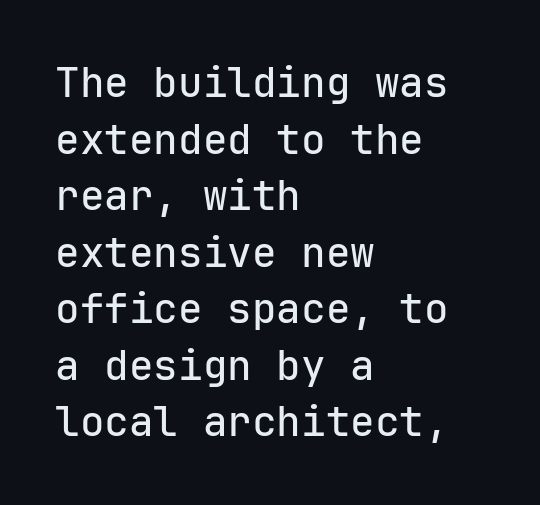
The image shows 41 px sans-serif type, upright, monospaced; set left-aligned, normal line spacing (1.38x), normal letter spacing, not underlined; low stroke contrast and a medium x-height.
